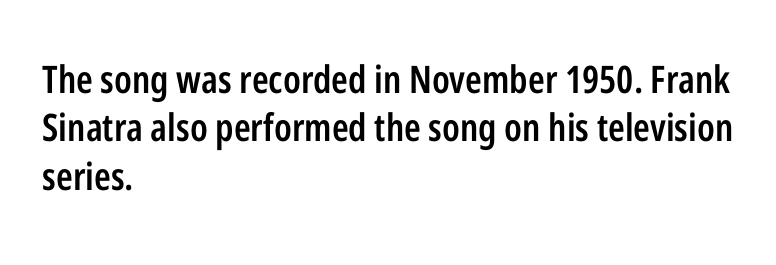
The image shows 38 px semibold, condensed sans-serif type, upright; set left-aligned, normal line spacing (1.27x), normal letter spacing, not underlined; low stroke contrast and a medium x-height.
